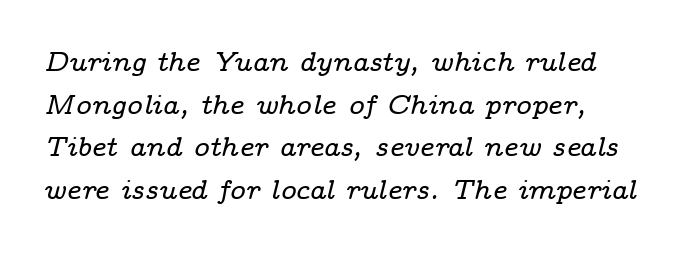
The axis of the letterforms is tilted away from vertical. The lines sit at an ordinary, default distance from one another. This sample is left-justified, so line endings fall wherever the words run out. The letterforms sit shoulder to shoulder at normal distance.
